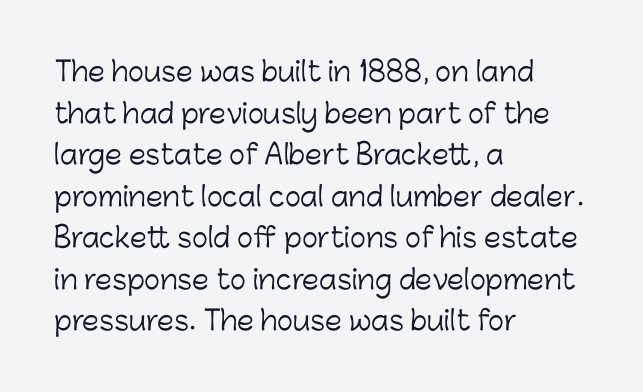
Q: Is the text bold? A: No.
Q: Is the text italic (slanted)? A: No, it is upright.
Q: Is the text underlined? A: No.
Q: How is the paragraph aligned? A: Left-aligned.
Q: Is the spacing between letters normal or unusually wide? A: Normal.
Q: Is the spacing between lines tight, normal or loose? A: Normal.
